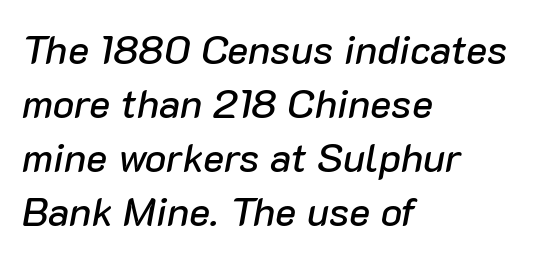
The image shows 40 px text type, italic (leaning right); set left-aligned, normal line spacing (1.35x), normal letter spacing, not underlined; low stroke contrast and a medium x-height.
